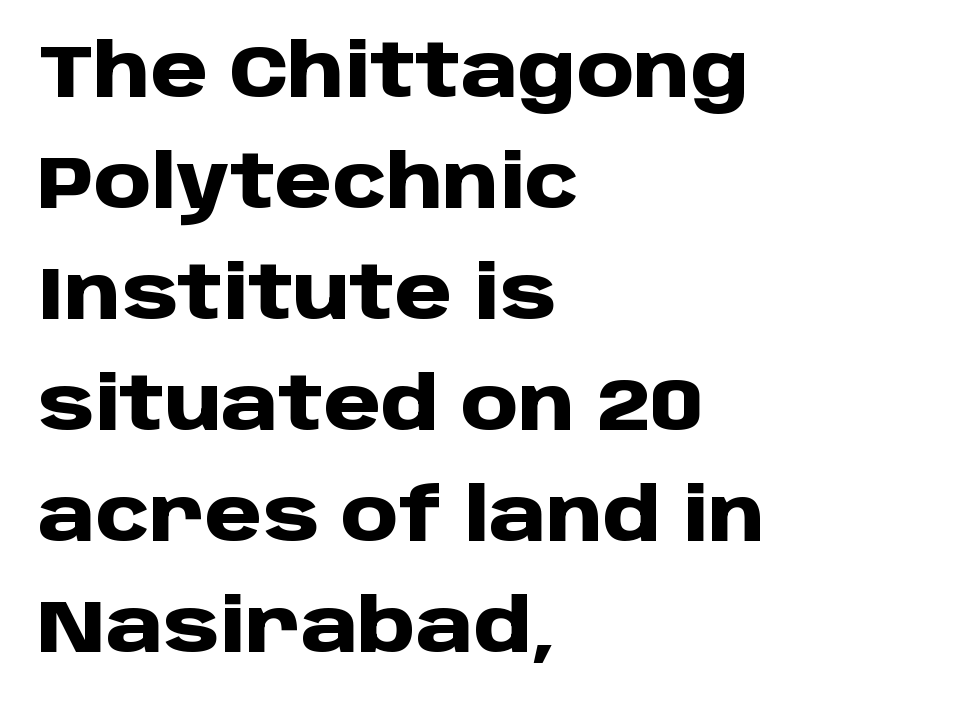
The image shows 73 px heavy sans-serif type, upright; set left-aligned, normal line spacing (1.52x), normal letter spacing, not underlined; low stroke contrast and a large x-height.
